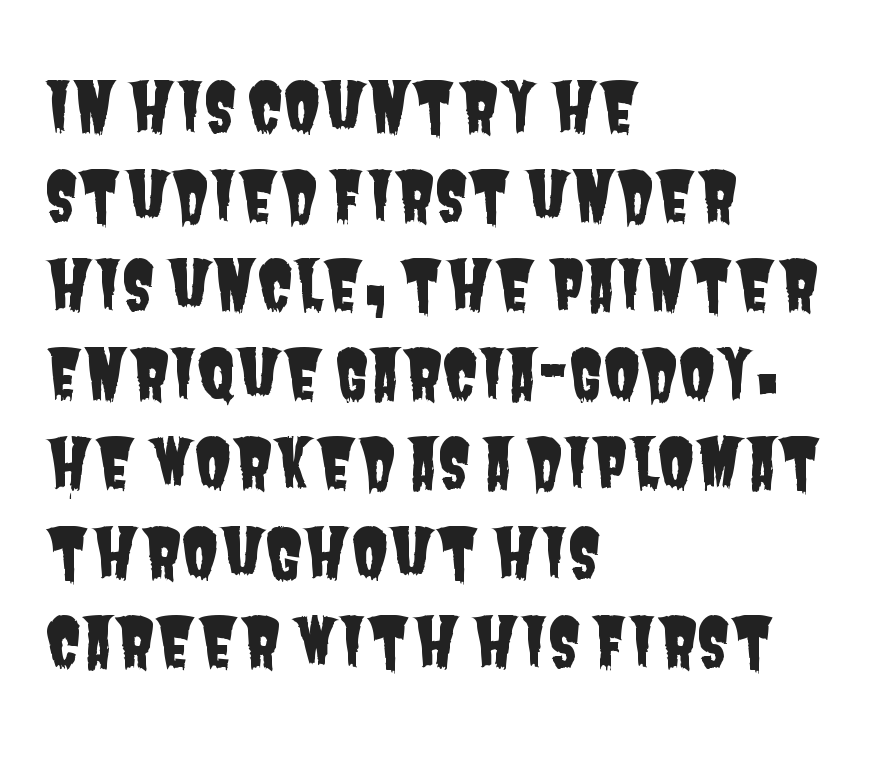
Q: Is the typeface a serif or a sans-serif typeface? A: Sans-serif.
Q: Is the text underlined? A: No.
Q: How is the paragraph aligned? A: Left-aligned.
Q: Is the spacing between letters normal or unusually wide? A: Normal.
Q: Is the spacing between lines tight, normal or loose? A: Normal.
Q: Width (condensed, normal, or wide)? A: Condensed.
Q: Stroke contrast? A: Low.
Q: x-height? A: Large.
Q: Monospaced? A: No.
